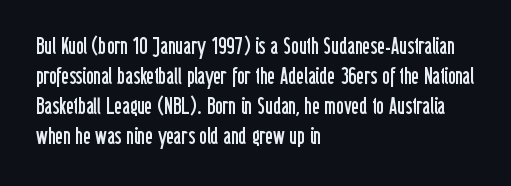
The lines are quadded left. The font sits on the lighter half of the weight spectrum, regular included. Tracking here is standard; glyphs follow each other at the usual distance. Italic? Not at all — the glyphs are vertical. Rule under the text: the space is simply empty.
